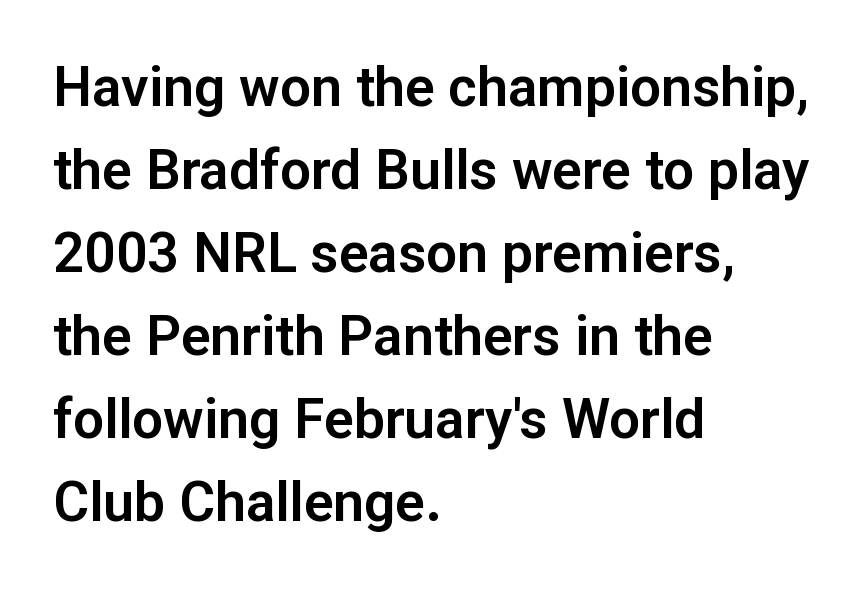
Q: Is the text italic (slanted)? A: No, it is upright.
Q: Is the typeface a serif or a sans-serif typeface? A: Sans-serif.
Q: Is the text underlined? A: No.
Q: How is the paragraph aligned? A: Left-aligned.
Q: Is the spacing between letters normal or unusually wide? A: Normal.
Q: Is the spacing between lines tight, normal or loose? A: Normal.
Q: Width (condensed, normal, or wide)? A: Normal.
Q: Stroke contrast? A: Low.
Q: x-height? A: Medium.
Q: Monospaced? A: No.
